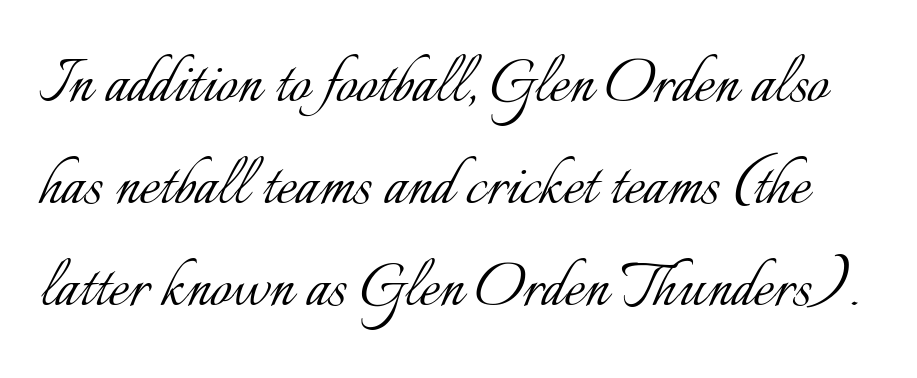
The image shows 76 px light type; set normal line spacing (1.34x), normal letter spacing, not underlined; low stroke contrast and a small x-height.
